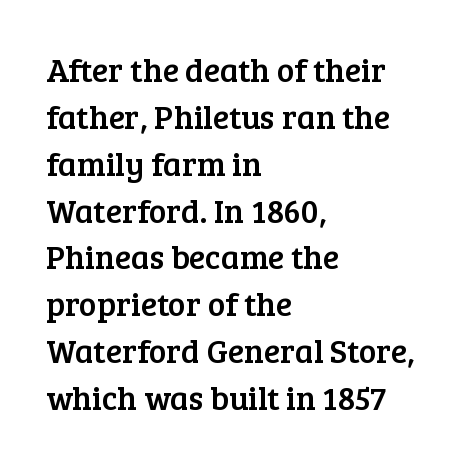
The image shows 33 px serif type, upright; set left-aligned, normal line spacing (1.42x), normal letter spacing, not underlined; low stroke contrast and a medium x-height.
